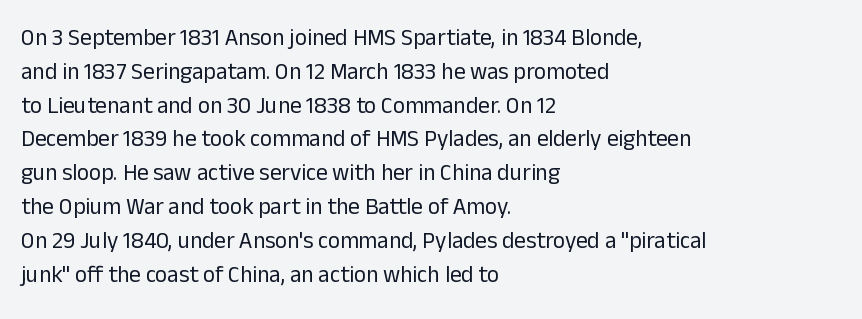
The image shows 23 px text type, upright; set left-aligned, normal line spacing (1.47x), normal letter spacing, not underlined.
